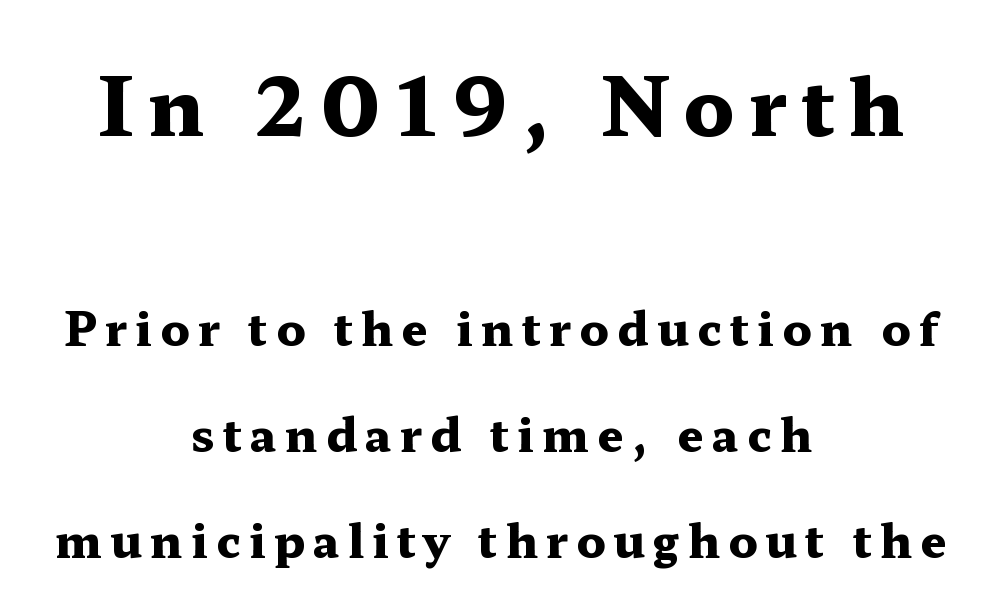
{"serif": "yes", "italic": "no", "bold": "yes", "weight": "heavy", "width": "wide", "stroke_contrast": "medium", "x_height": "medium", "monospaced": "no", "underline": "no", "align": "center", "line_spacing": "loose", "line_spacing_ratio": 2.31, "larger_block": "first", "size_ratio": 1.74, "glyph_px": 80}
